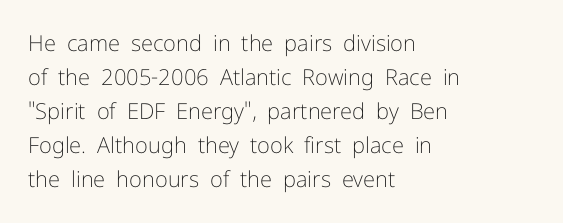
Caption: multi-line text, flush left, ragged right. Rendered with straight, roman letterforms. Beneath every word, the page is bare. Weight: not bold — regular or lighter. Nobody touched the tracking dial on this one. Vertically, the passage feels balanced, rows spaced as you'd expect.
